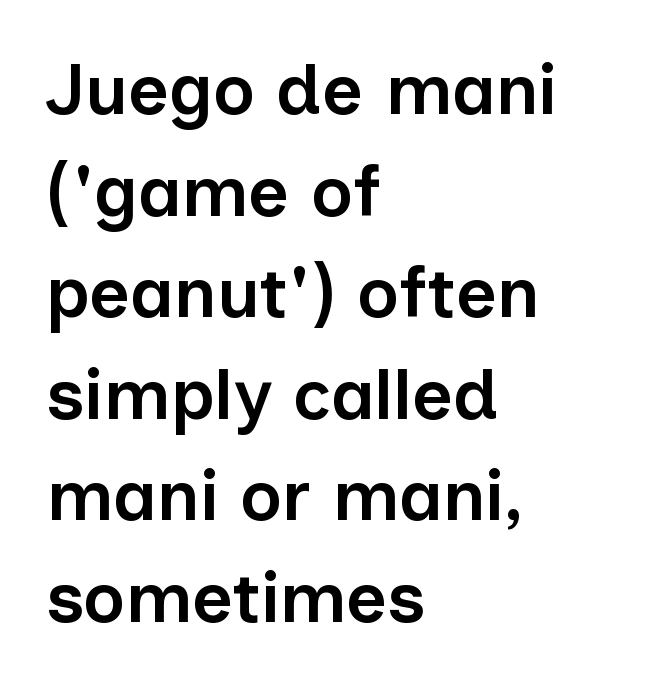
Q: Is the text bold? A: Semi-bold.
Q: Is the text italic (slanted)? A: No, it is upright.
Q: Is the typeface a serif or a sans-serif typeface? A: Sans-serif.
Q: Is the text underlined? A: No.
Q: How is the paragraph aligned? A: Left-aligned.
Q: Is the spacing between letters normal or unusually wide? A: Normal.
Q: Is the spacing between lines tight, normal or loose? A: Normal.
Q: Width (condensed, normal, or wide)? A: Normal.
Q: Stroke contrast? A: Low.
Q: x-height? A: Medium.
Q: Monospaced? A: No.
